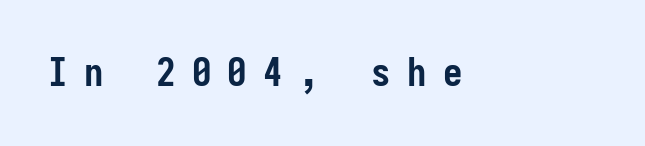
The image shows 39 px semibold, condensed sans-serif type, upright, monospaced; set unusually wide letter spacing (+0.42 em), not underlined; low stroke contrast and a medium x-height.
